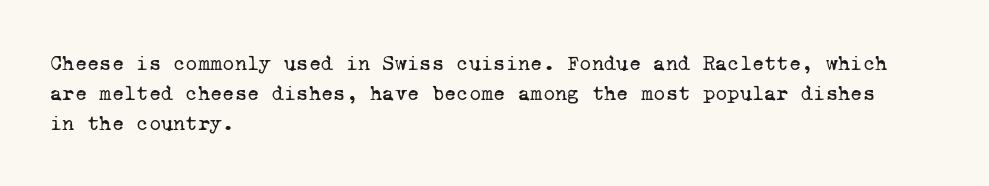
The image shows 21 px text type; set left-aligned, normal line spacing (1.44x), normal letter spacing, not underlined.
